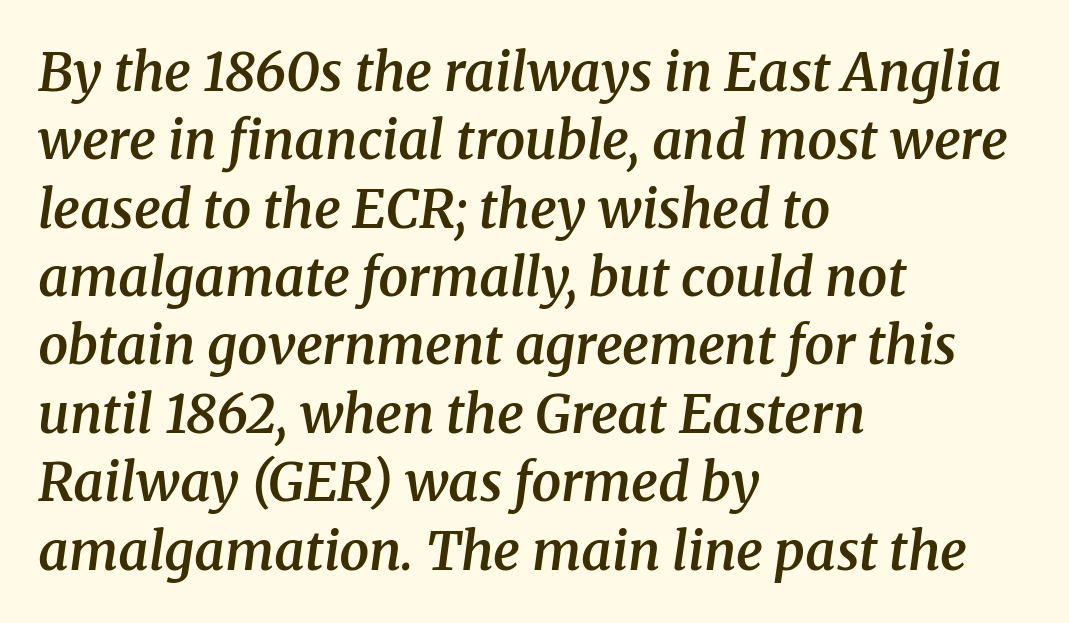
Reading down the column, the eye jumps a familiar distance to each next line. Looking at the ascenders, they clearly lean. Old-style or modern, the face here clearly has serifs. I'd describe the lettering as semibold — firm but not a full bold. In terms of letterspacing, this is plain default setting. You could not count columns in this text — the font is proportionally spaced.
